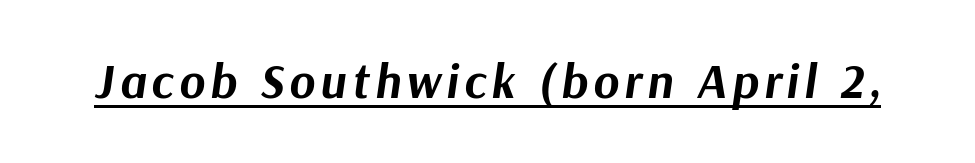
{"italic": "yes", "lean": "right", "slant_degrees": 9, "bold": "yes", "weight": "bold", "width": "normal", "stroke_contrast": "medium", "x_height": "medium", "monospaced": "no", "underline": "yes", "glyph_px": 49}
